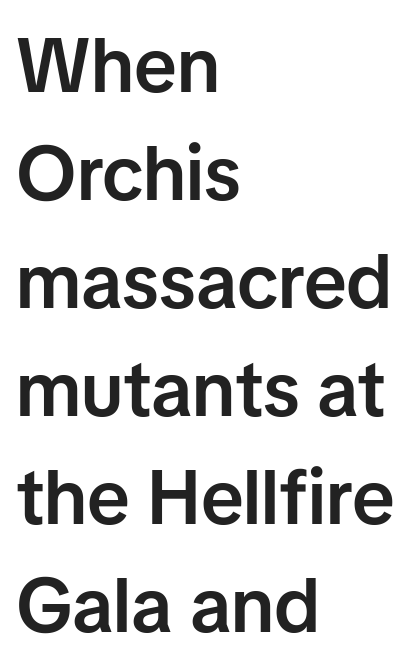
Its strokes are somewhat broadened, the hallmark of semibold type. The glyphs are unaccompanied by any horizontal stroke below them. This is the regular roman posture of the typeface. Is this a fixed-width face? No — the glyphs have proportional, varying widths.
